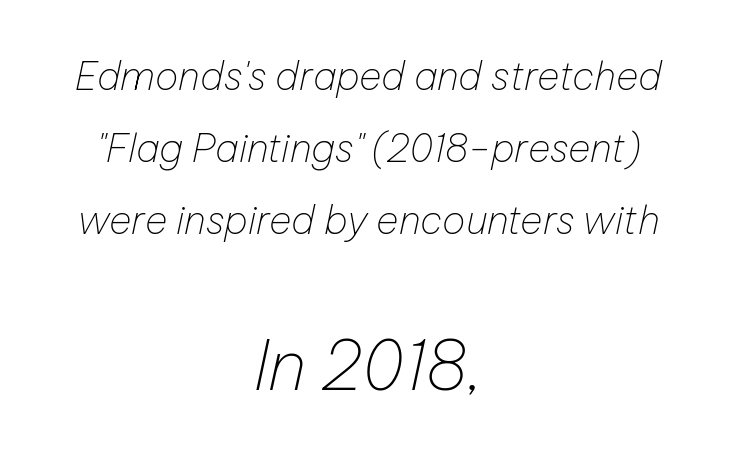
Q: Is the text bold? A: No.
Q: Is the text italic (slanted)? A: Yes, it leans right by about 12 degrees.
Q: Is the text underlined? A: No.
Q: How is the paragraph aligned? A: Centered.
Q: Is the spacing between letters normal or unusually wide? A: Normal.
Q: Which block of text is set in a larger size, the first (top) or the second (bottom)? A: The second (bottom) one.
Q: Width (condensed, normal, or wide)? A: Normal.
Q: Stroke contrast? A: Low.
Q: x-height? A: Medium.
Q: Monospaced? A: No.
